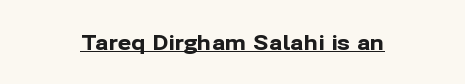
The font is running at its bold setting. This sample uses an upright cut, with every glyph sitting square on the baseline. Neither beginnings nor endings align; midpoints do. Compared with typical body copy, the letter spacing here is the same. Compared with undecorated copy, this sample adds a rule below the words.
